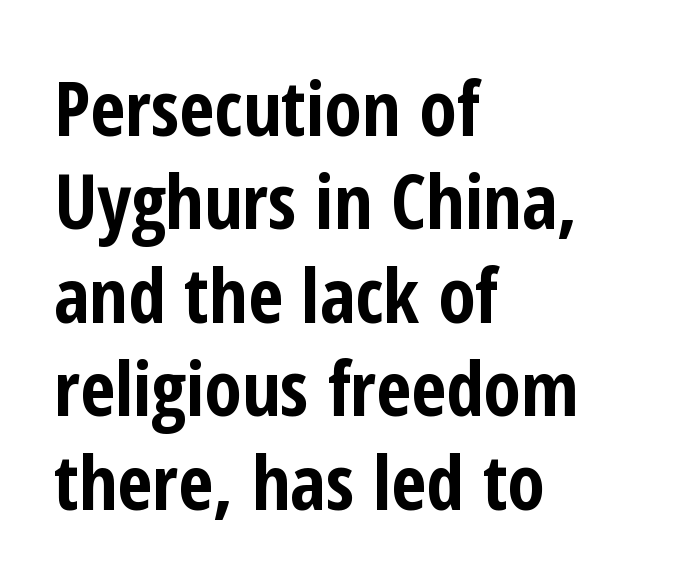
Q: Is the text bold? A: Yes.
Q: Is the text italic (slanted)? A: No, it is upright.
Q: Is the typeface a serif or a sans-serif typeface? A: Sans-serif.
Q: Is the text underlined? A: No.
Q: How is the paragraph aligned? A: Left-aligned.
Q: Is the spacing between letters normal or unusually wide? A: Normal.
Q: Width (condensed, normal, or wide)? A: Condensed.
Q: Stroke contrast? A: Low.
Q: x-height? A: Medium.
Q: Monospaced? A: No.
